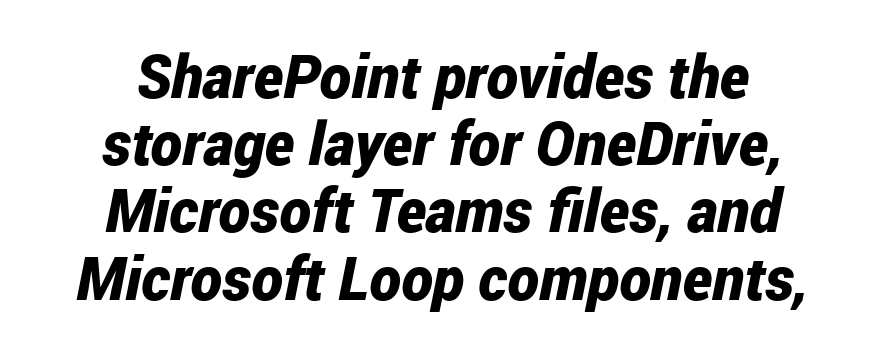
The image shows 60 px bold, condensed type, italic (leaning right); set centered, tight line spacing (1.12x), normal letter spacing, not underlined; low stroke contrast and a medium x-height.
